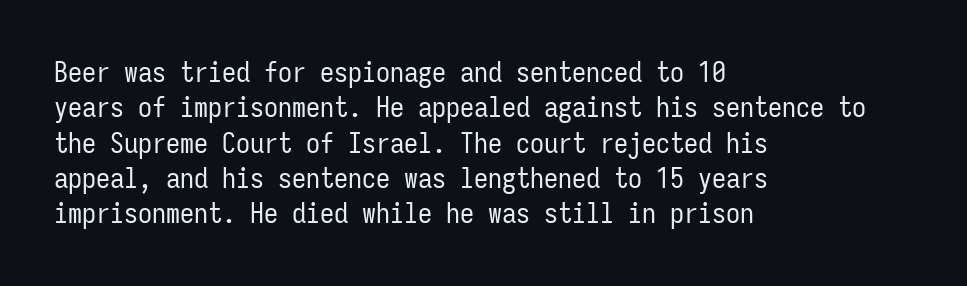
The image shows 28 px regular-weight, condensed sans-serif type, upright, monospaced; set left-aligned, normal line spacing (1.26x), normal letter spacing, not underlined; low stroke contrast and a medium x-height.
